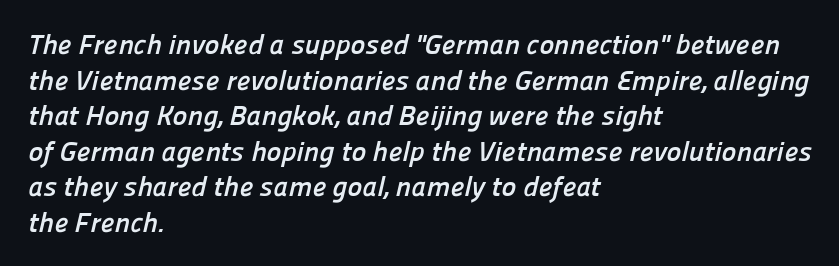
The typesetting leans heavy: a genuine bold. Descenders hang freely into open space. Type style note: lacks serifs. You could not count columns in this text — the font is proportionally spaced. Interline gaps are of average width in this sample. Typeset ragged right — the left edge is the straight one.
